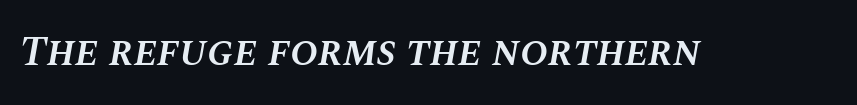
{"italic": "yes", "lean": "right", "slant_degrees": 10, "bold": "semi", "weight": "semibold", "width": "normal", "stroke_contrast": "medium", "x_height": "large", "monospaced": "no", "underline": "no", "letter_spacing": "normal", "letter_spacing_em": 0.0, "glyph_px": 42}
